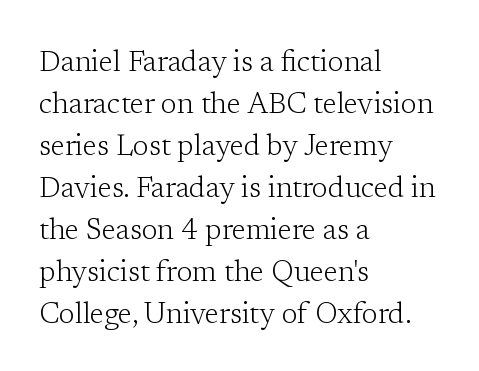
This reads as an unemphasized weight, regular at the heaviest. Caption: multi-line text, flush left, ragged right. Ordinary non-slanted type is in use. Words appear dense and cohesive because spacing is normal. This is serif lettering, the kind often seen in printed books.
